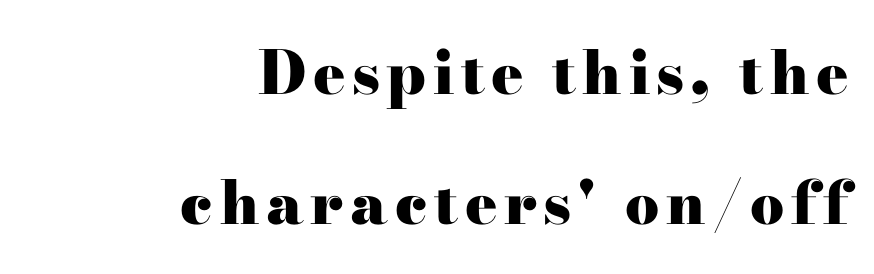
The image shows 60 px heavy, wide serif type, upright; set right-aligned, loose line spacing (2.16x), not underlined; high stroke contrast and a small x-height.
